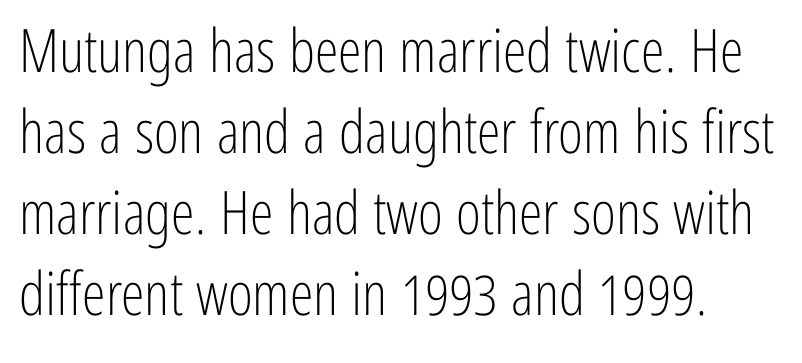
Q: Is the text bold? A: No.
Q: Is the text italic (slanted)? A: No, it is upright.
Q: Is the typeface a serif or a sans-serif typeface? A: Sans-serif.
Q: Is the text underlined? A: No.
Q: Is the spacing between letters normal or unusually wide? A: Normal.
Q: Is the spacing between lines tight, normal or loose? A: Normal.
Q: Width (condensed, normal, or wide)? A: Condensed.
Q: Stroke contrast? A: Low.
Q: x-height? A: Medium.
Q: Monospaced? A: No.
